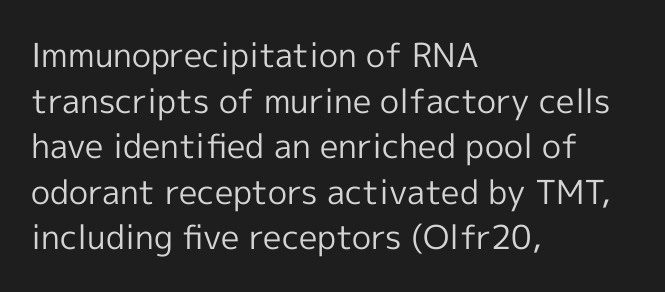
The image shows 33 px regular-weight sans-serif type, upright; set left-aligned, normal line spacing (1.38x), normal letter spacing, not underlined; a medium x-height.
